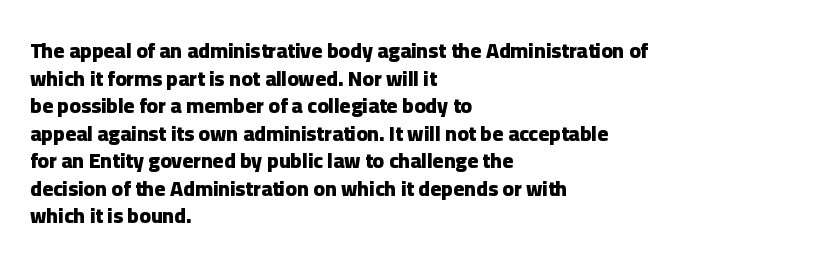
Q: Is the text bold? A: Yes.
Q: Is the text italic (slanted)? A: No, it is upright.
Q: Is the text underlined? A: No.
Q: How is the paragraph aligned? A: Left-aligned.
Q: Is the spacing between letters normal or unusually wide? A: Normal.
Q: Is the spacing between lines tight, normal or loose? A: Normal.
